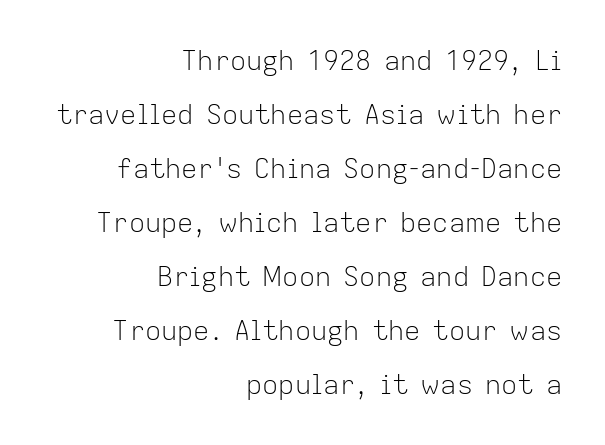
{"italic": "no", "bold": "no", "underline": "no", "align": "right", "line_spacing": "loose", "line_spacing_ratio": 2.0, "letter_spacing": "normal", "letter_spacing_em": 0.0, "glyph_px": 27}
